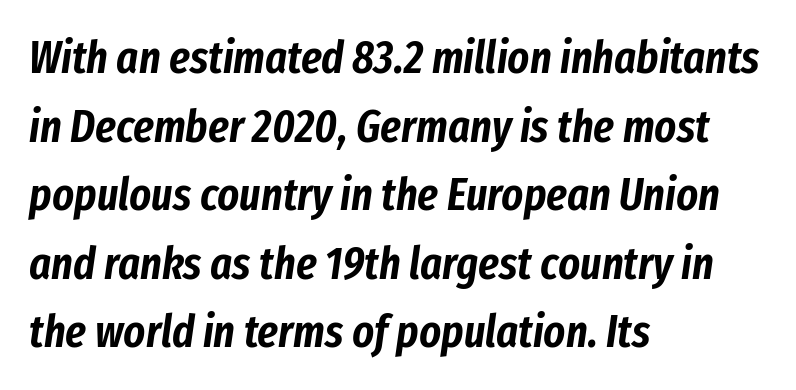
The image shows 46 px condensed type, italic (leaning right); set left-aligned, normal line spacing (1.49x), normal letter spacing, not underlined; low stroke contrast and a medium x-height.
